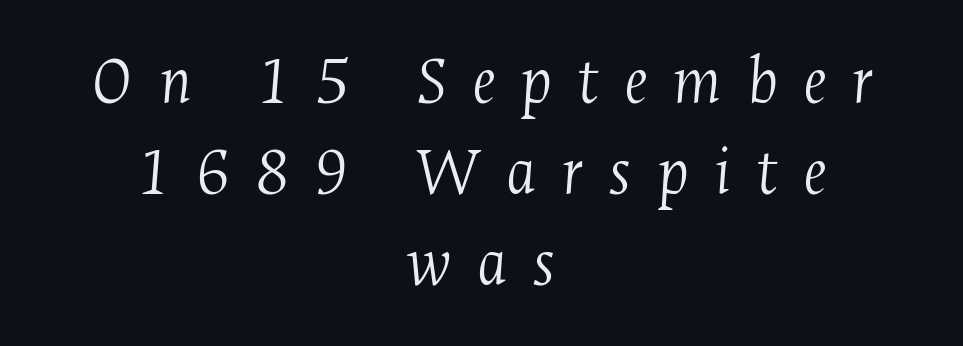
{"serif": "yes", "italic": "yes", "lean": "right", "slant_degrees": 4, "bold": "no", "weight": "light", "width": "condensed", "stroke_contrast": "medium", "x_height": "medium", "monospaced": "no", "underline": "no", "align": "center", "line_spacing": "normal", "line_spacing_ratio": 1.28, "letter_spacing": "wide", "letter_spacing_em": 0.35, "glyph_px": 71}
